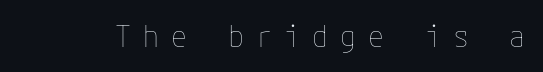
The characters are drawn with everyday or finer stroke widths. A bare baseline throughout the passage. Every stem runs plumb, perpendicular to the baseline. The horizontal fit of the characters is loose and conspicuously gappy.
